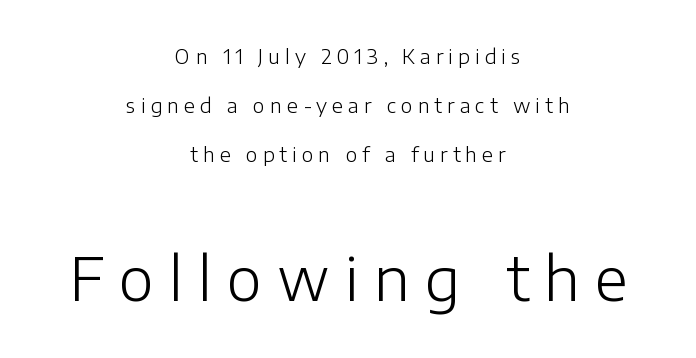
Q: Is the text bold? A: No.
Q: Is the text italic (slanted)? A: No, it is upright.
Q: Is the typeface a serif or a sans-serif typeface? A: Sans-serif.
Q: Is the text underlined? A: No.
Q: How is the paragraph aligned? A: Centered.
Q: Is the spacing between letters normal or unusually wide? A: Unusually wide.
Q: Is the spacing between lines tight, normal or loose? A: Loose.
Q: Which block of text is set in a larger size, the first (top) or the second (bottom)? A: The second (bottom) one.
Q: Width (condensed, normal, or wide)? A: Normal.
Q: Stroke contrast? A: Low.
Q: x-height? A: Medium.
Q: Monospaced? A: No.
